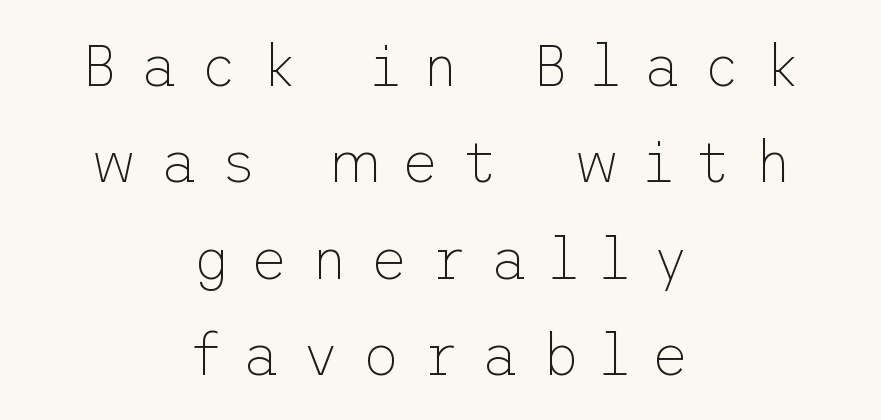
Is there any slant? The stems are plumb. Horizontal bands of white between lines are of average thickness. Line starts and ends both wander, symmetrically. The text was rendered using a sans face with plain stroke endings. This reads as an unemphasized weight, regular at the heaviest.
